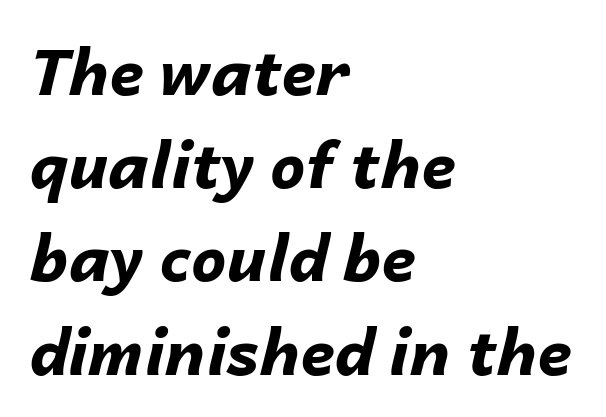
The image shows 63 px bold type, italic (leaning right); set left-aligned, normal line spacing (1.48x), normal letter spacing, not underlined; low stroke contrast and a medium x-height.
